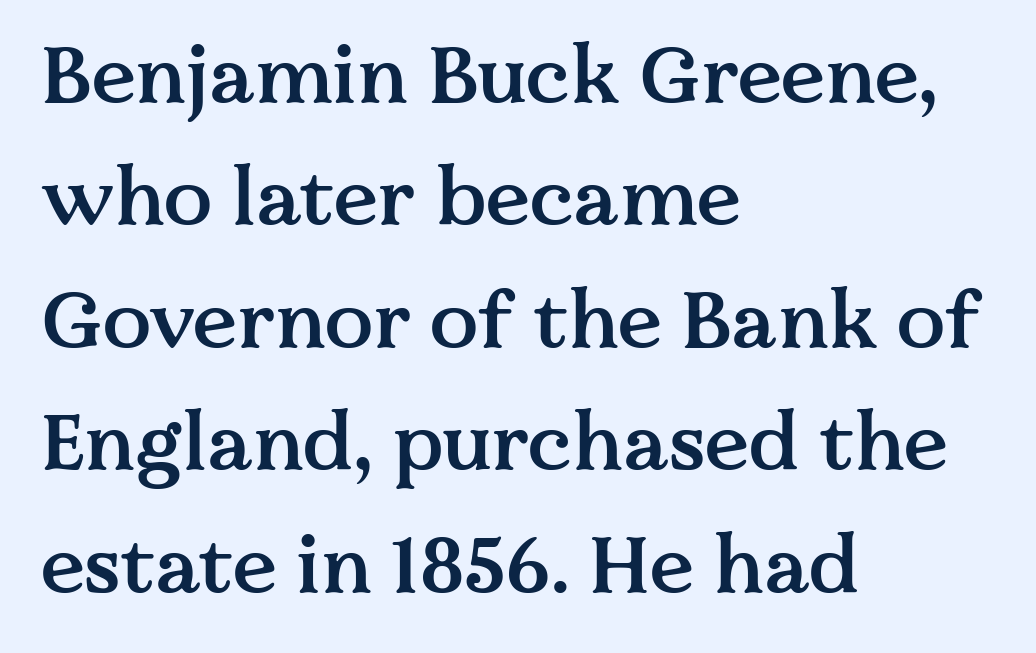
The image shows 80 px semibold serif type, upright; set left-aligned, normal line spacing (1.53x), normal letter spacing, not underlined; medium stroke contrast and a medium x-height.
